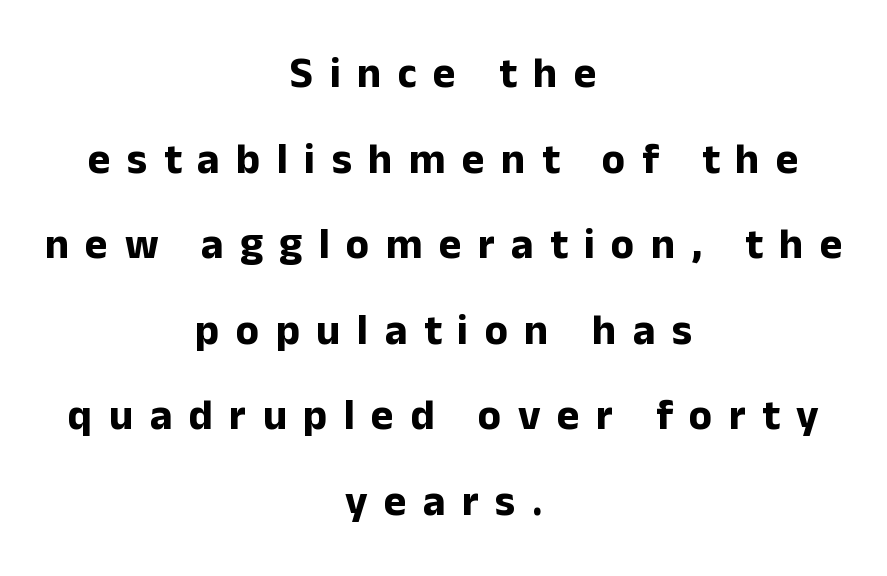
Q: Is the text bold? A: Yes.
Q: Is the text italic (slanted)? A: No, it is upright.
Q: Is the typeface a serif or a sans-serif typeface? A: Sans-serif.
Q: Is the text underlined? A: No.
Q: How is the paragraph aligned? A: Centered.
Q: Is the spacing between letters normal or unusually wide? A: Unusually wide.
Q: Is the spacing between lines tight, normal or loose? A: Loose.
Q: Width (condensed, normal, or wide)? A: Normal.
Q: Stroke contrast? A: Low.
Q: x-height? A: Medium.
Q: Monospaced? A: No.
